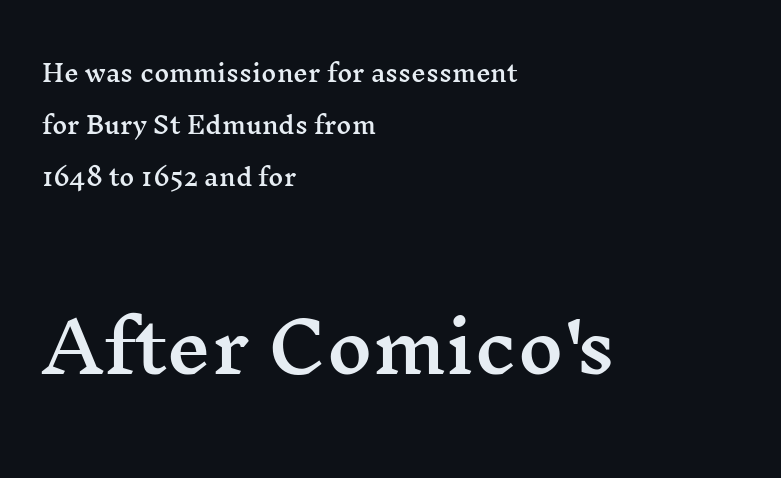
{"serif": "yes", "italic": "no", "width": "wide", "stroke_contrast": "medium", "x_height": "medium", "monospaced": "no", "underline": "no", "align": "left", "line_spacing": "loose", "line_spacing_ratio": 2.26, "letter_spacing": "normal", "letter_spacing_em": 0.0, "larger_block": "second", "size_ratio": 3.04, "glyph_px": 70}
